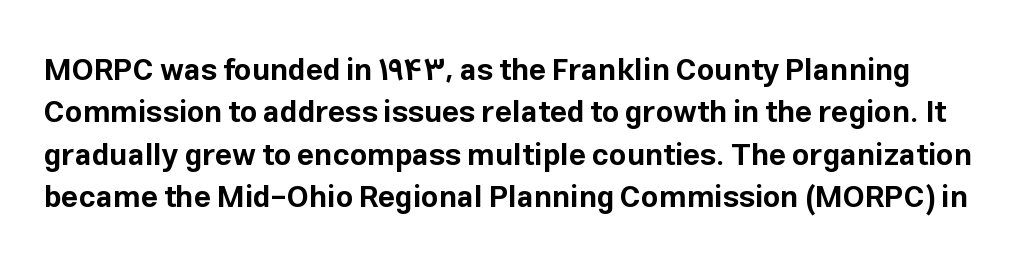
Serif or sans? Sans — the stroke terminals are bare. Letter spacing: default. Does the weight exceed regular? Yes, all the way to bold. The face used here is proportionally spaced, like ordinary book or web type.
